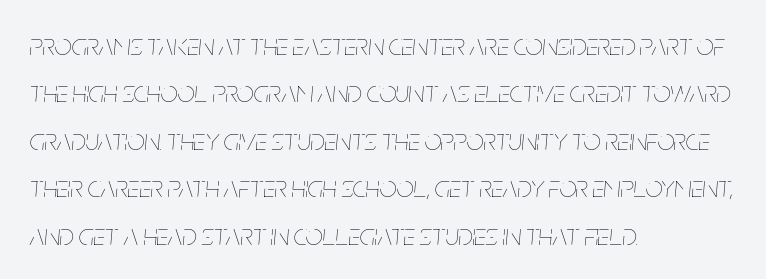
Q: Is the text bold? A: No.
Q: Is the text italic (slanted)? A: Yes, it leans right by about 5 degrees.
Q: Is the text underlined? A: No.
Q: How is the paragraph aligned? A: Left-aligned.
Q: Is the spacing between letters normal or unusually wide? A: Normal.
Q: Is the spacing between lines tight, normal or loose? A: Normal.
Q: Width (condensed, normal, or wide)? A: Condensed.
Q: Stroke contrast? A: Low.
Q: x-height? A: Large.
Q: Monospaced? A: No.
